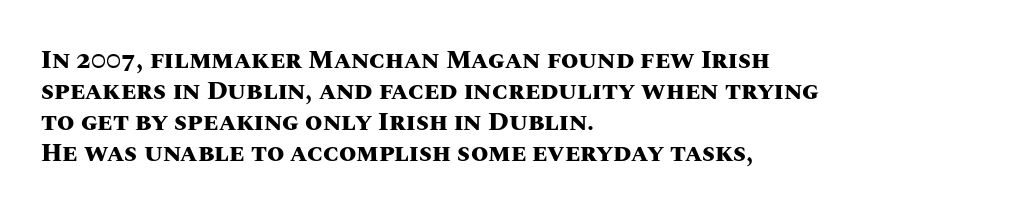
The image shows 25 px bold type, upright; set left-aligned, line spacing 1.24x, normal letter spacing, not underlined.
